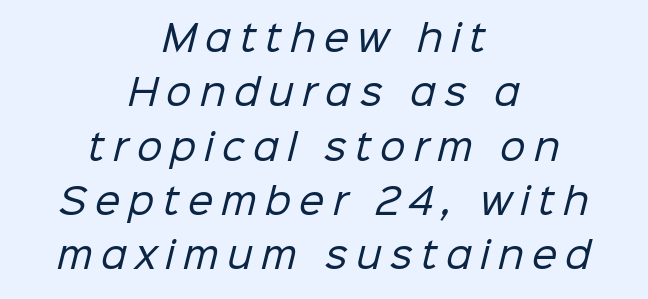
{"serif": "no", "bold": "no", "weight": "regular", "width": "normal", "stroke_contrast": "low", "x_height": "medium", "monospaced": "no", "underline": "no", "align": "center", "line_spacing": "normal", "line_spacing_ratio": 1.51, "letter_spacing": "wide", "letter_spacing_em": 0.23, "glyph_px": 36}
